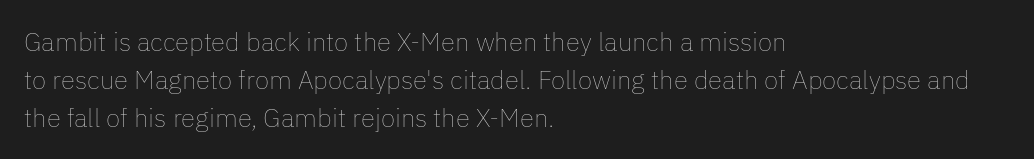
The image shows 26 px text type, upright; set left-aligned, normal line spacing (1.46x), normal letter spacing, not underlined.
